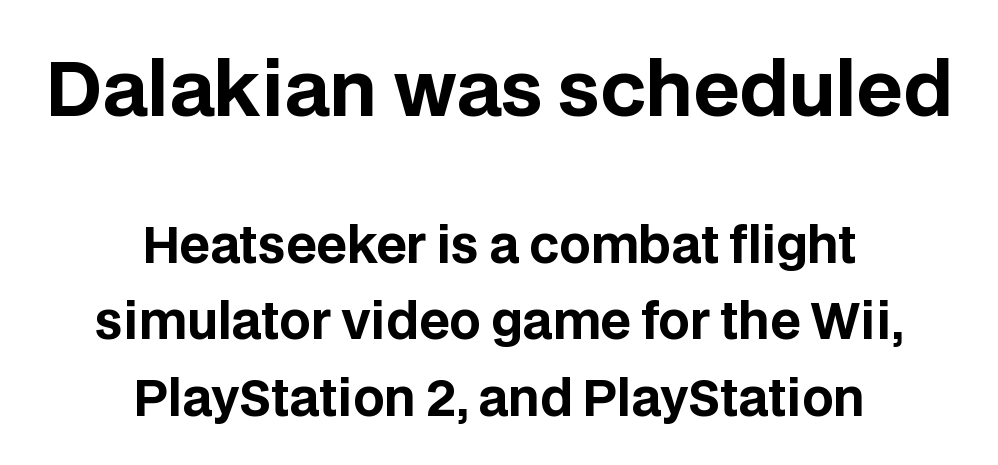
The image shows 74 px bold sans-serif type, upright; set centered, normal line spacing (1.56x), normal letter spacing, not underlined; the first (top) block is 1.51x larger; low stroke contrast and a large x-height.
